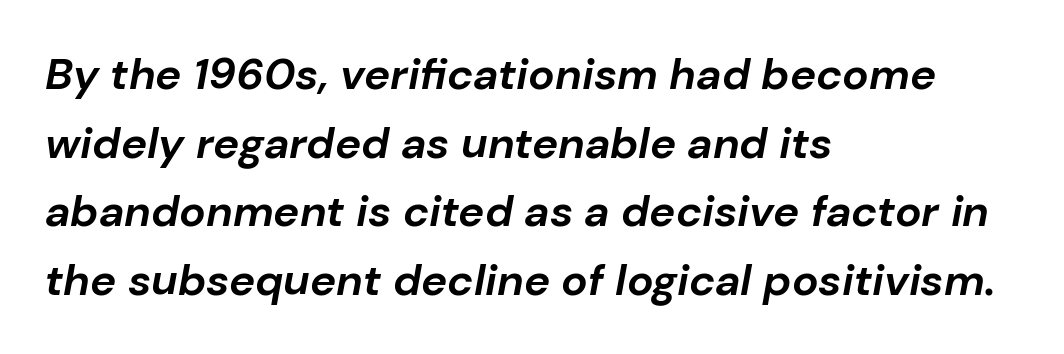
The image shows 44 px bold type, italic (leaning right); set left-aligned, normal line spacing (1.56x), normal letter spacing, not underlined; low stroke contrast and a medium x-height.
